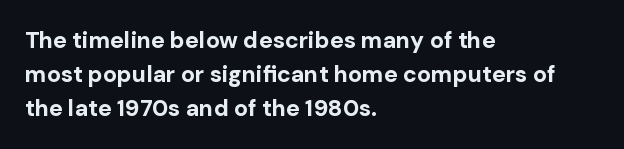
Q: Is the text bold? A: Yes.
Q: Is the text italic (slanted)? A: No, it is upright.
Q: Is the text underlined? A: No.
Q: How is the paragraph aligned? A: Left-aligned.
Q: Is the spacing between letters normal or unusually wide? A: Normal.
Q: Is the spacing between lines tight, normal or loose? A: Normal.
